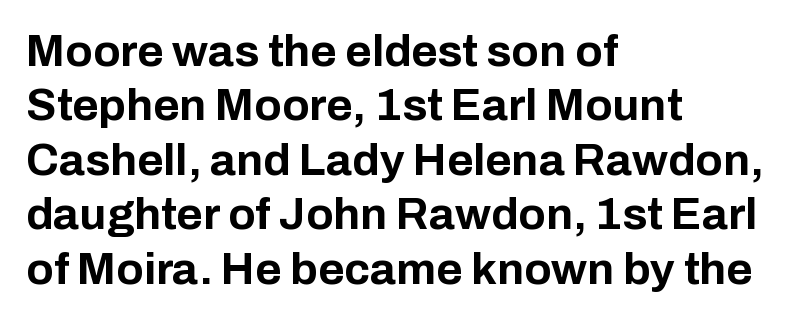
The image shows 45 px bold sans-serif type, upright; set left-aligned, line spacing 1.21x, normal letter spacing, not underlined; low stroke contrast and a medium x-height.
